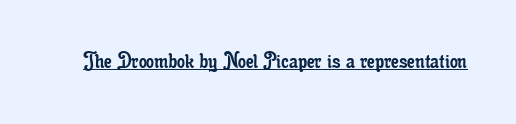
The letterforms sit at book weight or below. Posture: upright roman. Here the glyphs are tracked normally, forming tight word shapes. The words here are underlined.
